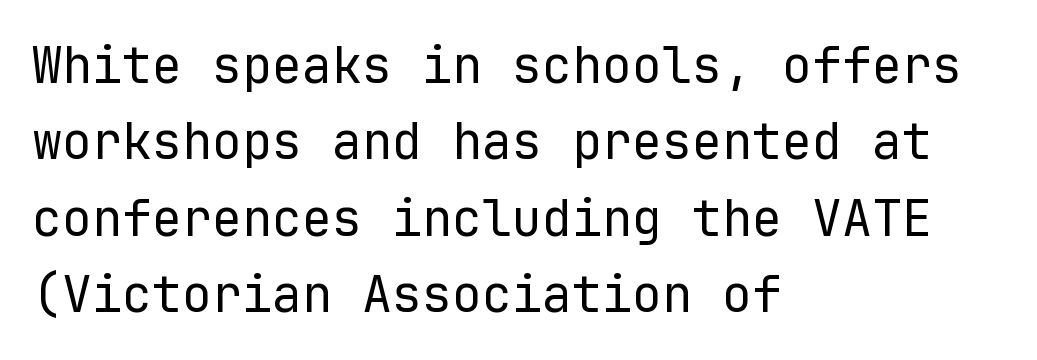
Is the letter spacing exaggerated? No — it looks like the ordinary default. A roman cut, with each character standing at attention. This is not heavy type; no bold has been used. I'd call this a sans setting — the letters go barefoot. The specimen omits any rule beneath the text block's lines. The rows are spaced the way most documents space them.
